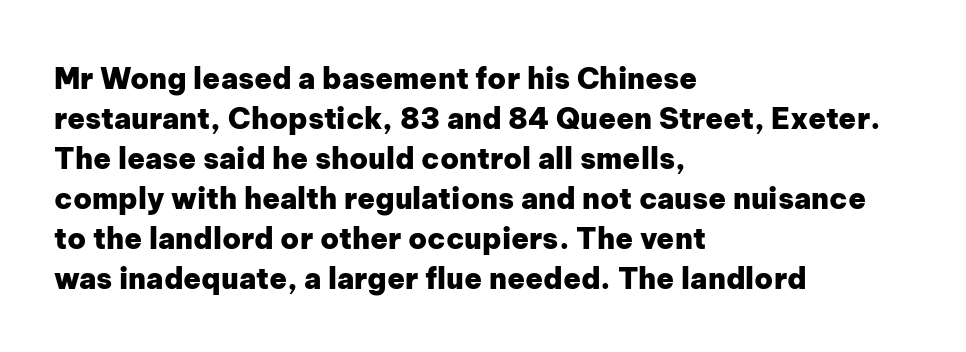
Q: Is the text bold? A: Yes.
Q: Is the text italic (slanted)? A: No, it is upright.
Q: Is the typeface a serif or a sans-serif typeface? A: Sans-serif.
Q: Is the text underlined? A: No.
Q: How is the paragraph aligned? A: Left-aligned.
Q: Is the spacing between letters normal or unusually wide? A: Normal.
Q: Is the spacing between lines tight, normal or loose? A: Normal.
Q: Width (condensed, normal, or wide)? A: Normal.
Q: Stroke contrast? A: Low.
Q: x-height? A: Medium.
Q: Monospaced? A: No.
